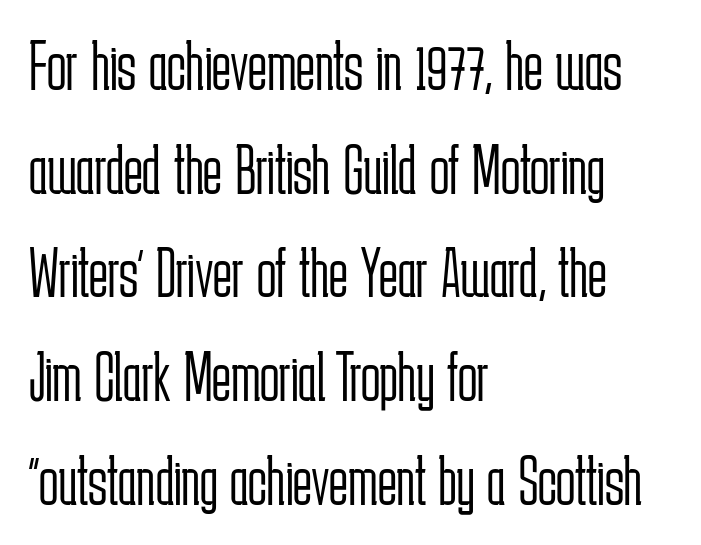
The image shows 71 px light, condensed sans-serif type, upright; set left-aligned, normal line spacing (1.46x), normal letter spacing, not underlined; low stroke contrast and a medium x-height.
